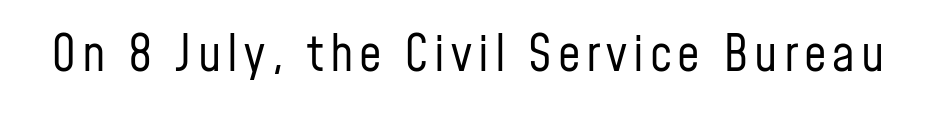
The image shows 50 px regular-weight, condensed sans-serif type, upright; set not underlined; low stroke contrast and a medium x-height.
